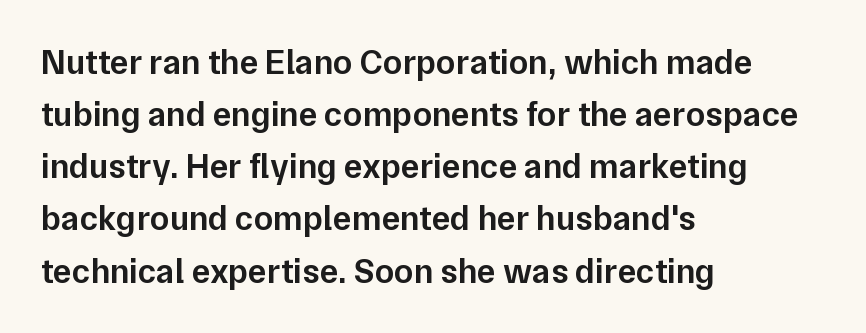
Q: Is the text bold? A: Semi-bold.
Q: Is the text italic (slanted)? A: No, it is upright.
Q: Is the typeface a serif or a sans-serif typeface? A: Sans-serif.
Q: Is the text underlined? A: No.
Q: How is the paragraph aligned? A: Left-aligned.
Q: Is the spacing between letters normal or unusually wide? A: Normal.
Q: Is the spacing between lines tight, normal or loose? A: Normal.
Q: Width (condensed, normal, or wide)? A: Normal.
Q: Stroke contrast? A: Low.
Q: x-height? A: Medium.
Q: Monospaced? A: No.
